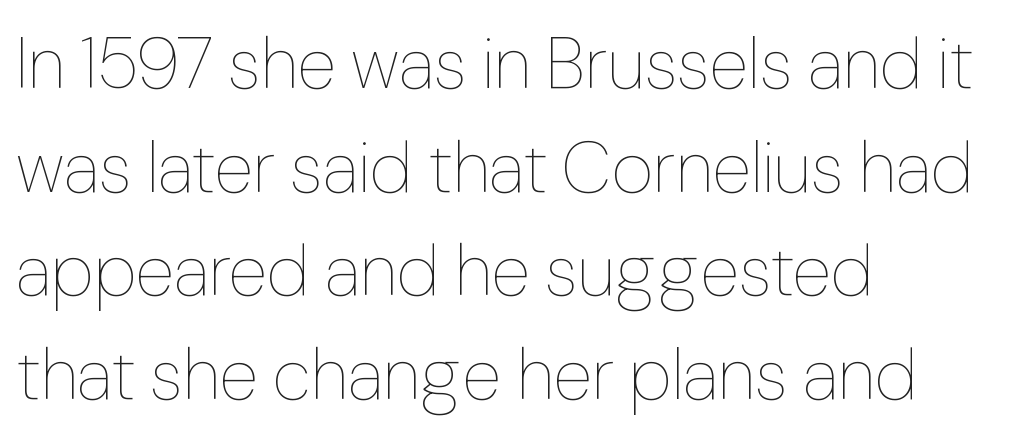
{"italic": "no", "bold": "no", "weight": "thin", "width": "normal", "stroke_contrast": "low", "x_height": "medium", "monospaced": "no", "underline": "no", "align": "left", "line_spacing": "normal", "line_spacing_ratio": 1.44, "letter_spacing": "normal", "letter_spacing_em": 0.0, "glyph_px": 72}
